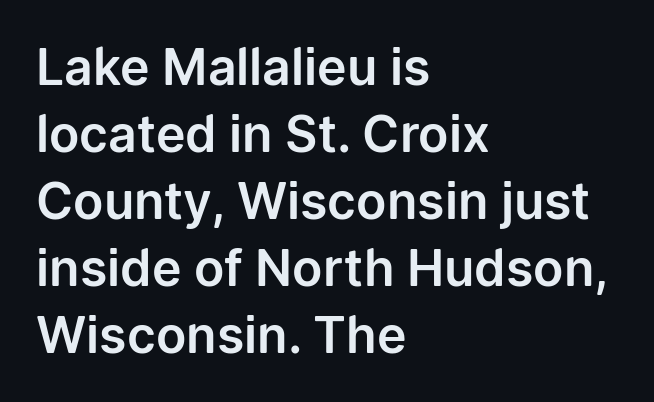
This sample keeps an unexceptional amount of space between lines. Every character sits straight up, as roman type does. Observe the absence of serifs on each vertical stroke in this sample. If you drew a ruler down the left edge, every line would touch it. Each row of text sits above clean, open space. Character widths vary here, with narrow letters taking less room than wide ones.
